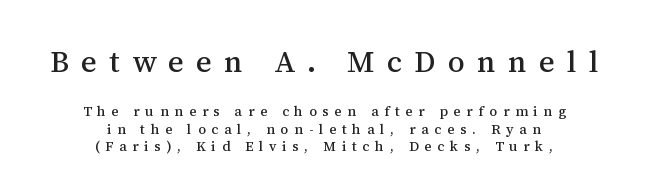
Leftover space on each line is divided equally before and after the words. Is this a fixed-width face? No — the glyphs have proportional, varying widths. Upright lettering throughout. The glyphs in this specimen are seriffed. The strip under each line holds only bare page.
